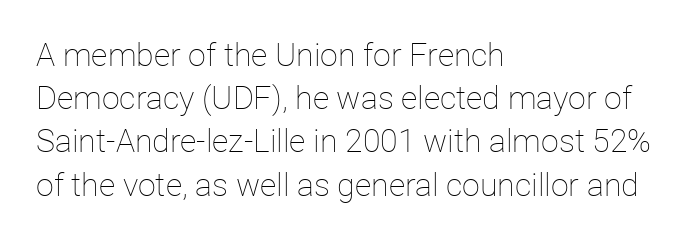
Q: Is the text bold? A: No.
Q: Is the text italic (slanted)? A: No, it is upright.
Q: Is the text underlined? A: No.
Q: How is the paragraph aligned? A: Left-aligned.
Q: Is the spacing between letters normal or unusually wide? A: Normal.
Q: Is the spacing between lines tight, normal or loose? A: Normal.
Q: Width (condensed, normal, or wide)? A: Normal.
Q: Stroke contrast? A: Low.
Q: x-height? A: Medium.
Q: Monospaced? A: No.
